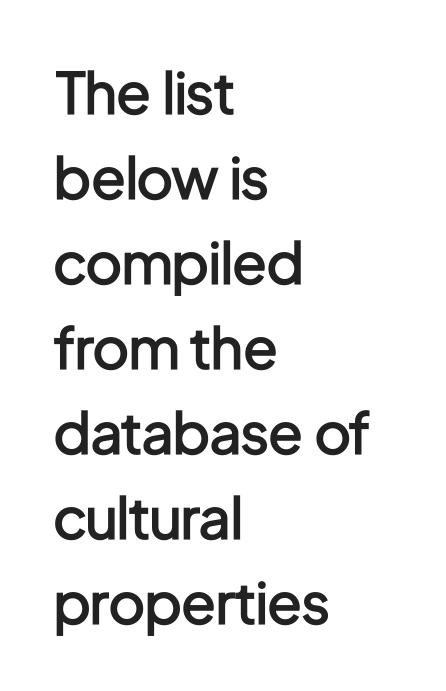
The characters display no serif detailing; their extremities are plain. This is the regular roman posture of the typeface. Every row of glyphs begins at an identical x-position on the left. Only glyphs here, with clear space below each row. Slightly chunky letters — semibold, I'd say, not full bold. Standard letterfit; no display-style spreading of the glyphs.
